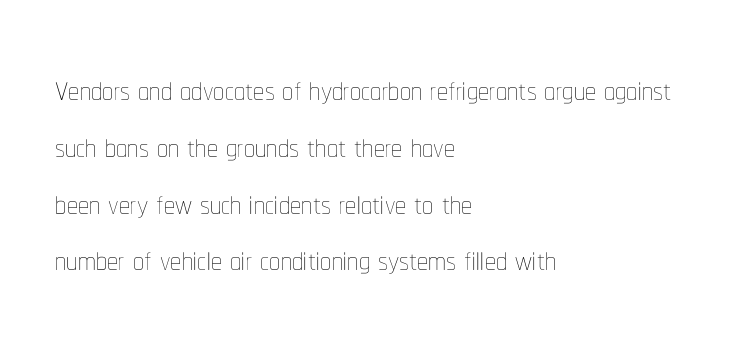
{"italic": "no", "bold": "no", "weight": "thin", "width": "condensed", "stroke_contrast": "low", "x_height": "medium", "monospaced": "no", "underline": "no", "align": "left", "line_spacing": "normal", "line_spacing_ratio": 1.29, "letter_spacing": "normal", "letter_spacing_em": 0.0, "glyph_px": 44}
